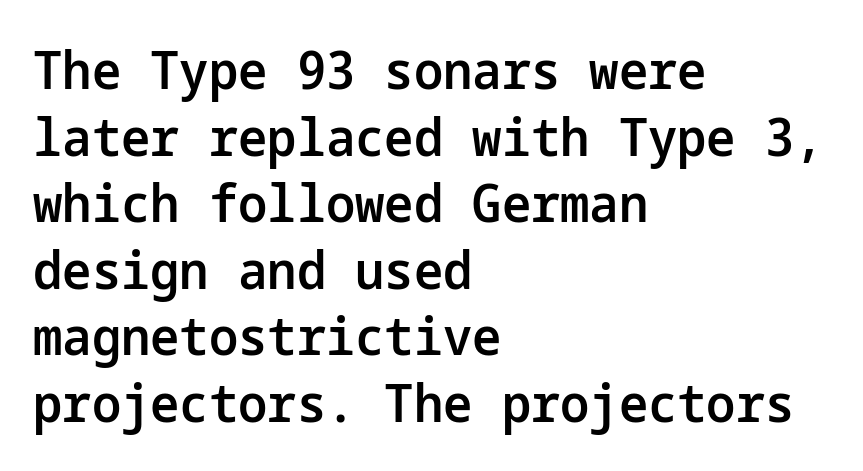
{"serif": "no", "italic": "no", "bold": "semi", "weight": "semibold", "width": "normal", "stroke_contrast": "low", "x_height": "medium", "underline": "no", "align": "left", "line_spacing": "normal", "line_spacing_ratio": 1.28, "letter_spacing": "normal", "letter_spacing_em": 0.0, "glyph_px": 52}
